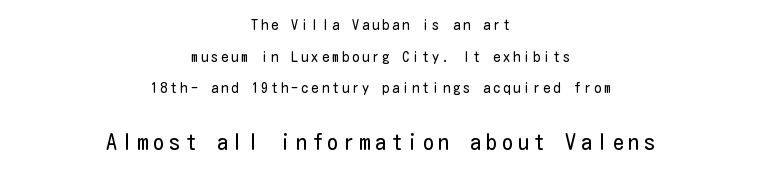
{"italic": "no", "bold": "no", "underline": "no", "align": "center", "line_spacing": "loose", "line_spacing_ratio": 2.26, "letter_spacing": "wide", "letter_spacing_em": 0.22, "larger_block": "second", "size_ratio": 1.57, "glyph_px": 22}
